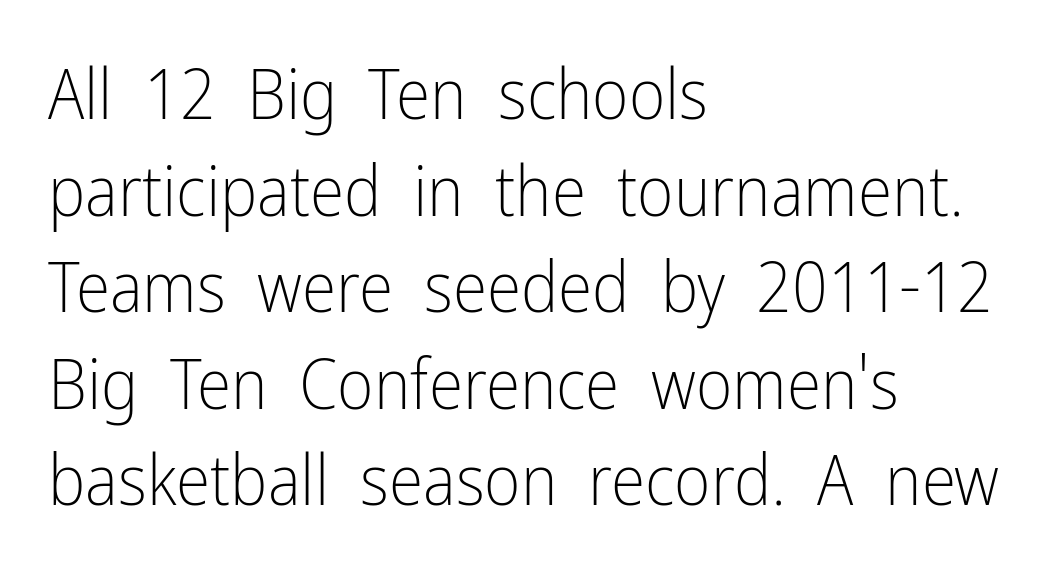
The image shows 70 px light, condensed sans-serif type, upright; set left-aligned, normal line spacing (1.38x), normal letter spacing, not underlined; low stroke contrast and a medium x-height.
